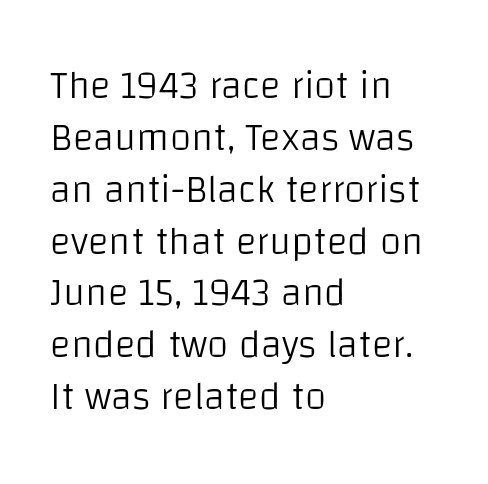
Q: Is the text bold? A: No.
Q: Is the text italic (slanted)? A: No, it is upright.
Q: Is the typeface a serif or a sans-serif typeface? A: Sans-serif.
Q: Is the text underlined? A: No.
Q: How is the paragraph aligned? A: Left-aligned.
Q: Is the spacing between letters normal or unusually wide? A: Normal.
Q: Is the spacing between lines tight, normal or loose? A: Normal.
Q: Width (condensed, normal, or wide)? A: Normal.
Q: Stroke contrast? A: Low.
Q: x-height? A: Large.
Q: Monospaced? A: No.
